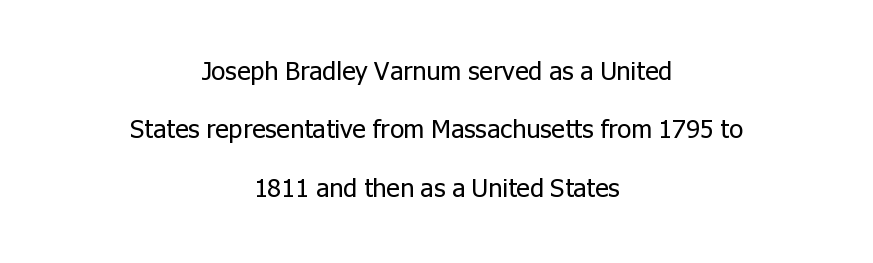
The weight would be labelled regular, book, light, or lighter still. Descenders hang freely into open space. These lines keep a tight, regular rhythm from letter to letter. You could fit nearly another row in the gap between these rows. Teacher's note: observe the equal gaps on both sides — that is centered alignment.
